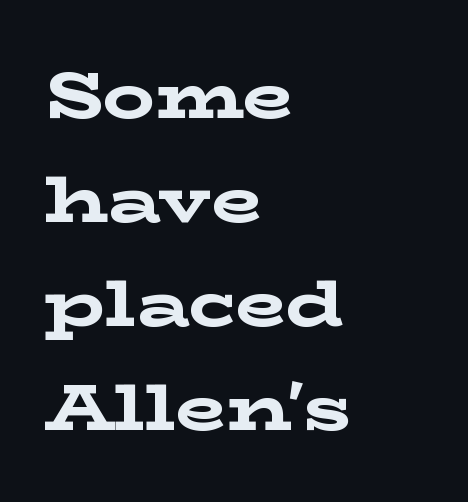
The image shows 65 px bold, wide serif type, upright; set left-aligned, normal line spacing (1.6x), normal letter spacing, not underlined; low stroke contrast and a medium x-height.
